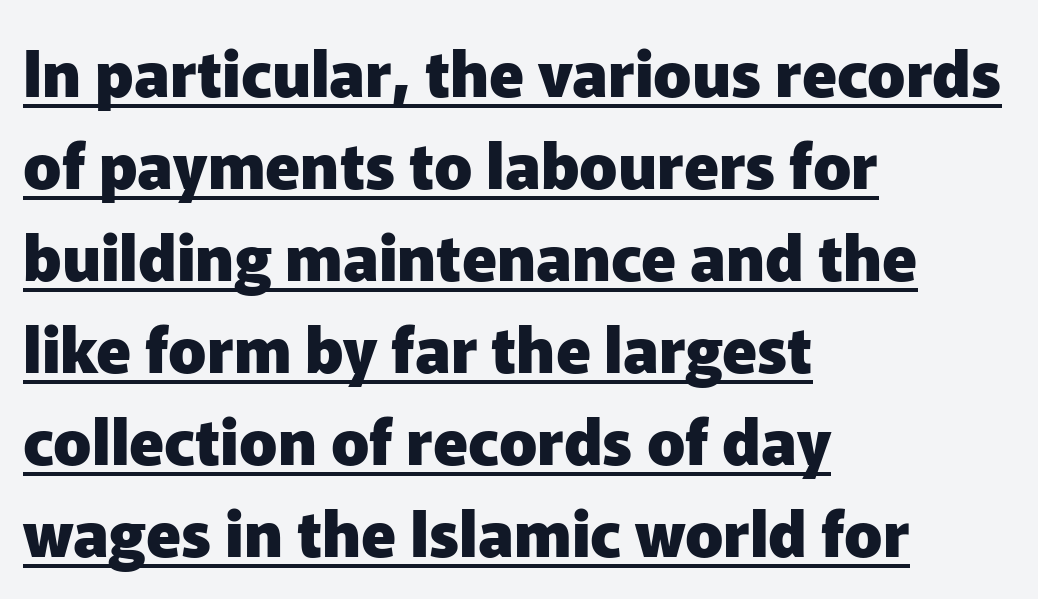
Q: Is the text bold? A: Yes.
Q: Is the text italic (slanted)? A: No, it is upright.
Q: Is the typeface a serif or a sans-serif typeface? A: Sans-serif.
Q: Is the text underlined? A: Yes.
Q: How is the paragraph aligned? A: Left-aligned.
Q: Is the spacing between letters normal or unusually wide? A: Normal.
Q: Is the spacing between lines tight, normal or loose? A: Normal.
Q: Width (condensed, normal, or wide)? A: Normal.
Q: Stroke contrast? A: Low.
Q: x-height? A: Medium.
Q: Monospaced? A: No.
